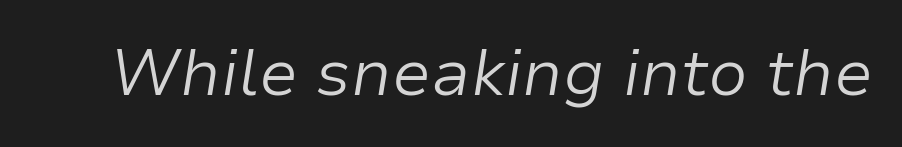
Each letter keeps its own natural width here, so spacing adapts to shape. The letters sit at their default tracking, neither squeezed nor spread. Anything drawn beneath the words? Only blank space. Weight: regular or lighter. Every character sits at an angle, as italics do.
